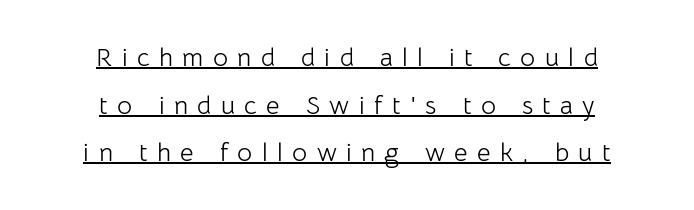
{"italic": "no", "bold": "no", "underline": "yes", "align": "center", "line_spacing_ratio": 1.83, "letter_spacing": "wide", "letter_spacing_em": 0.36, "glyph_px": 26}
